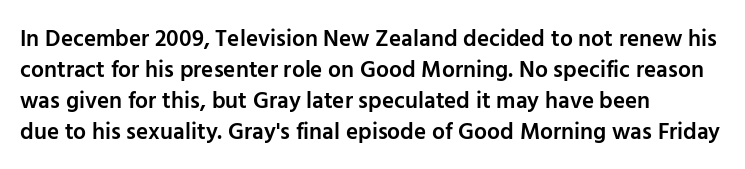
Q: Is the text bold? A: Semi-bold.
Q: Is the text italic (slanted)? A: No, it is upright.
Q: Is the text underlined? A: No.
Q: How is the paragraph aligned? A: Left-aligned.
Q: Is the spacing between letters normal or unusually wide? A: Normal.
Q: Is the spacing between lines tight, normal or loose? A: Normal.
